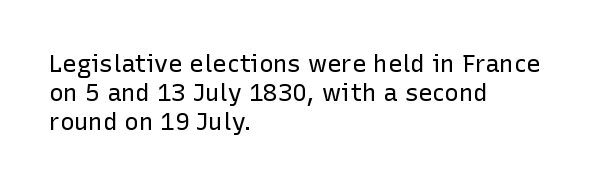
The image shows 24 px text type, upright; set left-aligned, line spacing 1.21x, normal letter spacing, not underlined.
